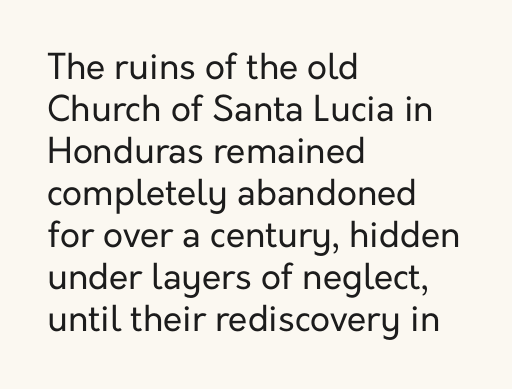
{"serif": "no", "italic": "no", "bold": "no", "weight": "regular", "width": "normal", "stroke_contrast": "low", "x_height": "medium", "monospaced": "no", "underline": "no", "align": "left", "line_spacing_ratio": 1.2, "letter_spacing": "normal", "letter_spacing_em": 0.0, "glyph_px": 35}
